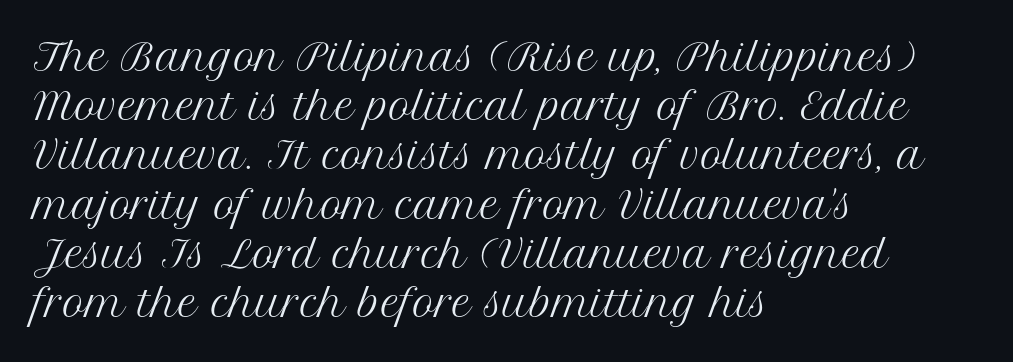
The image shows 37 px regular-weight serif type; set left-aligned, normal line spacing (1.33x), normal letter spacing, not underlined; medium stroke contrast and a medium x-height.
